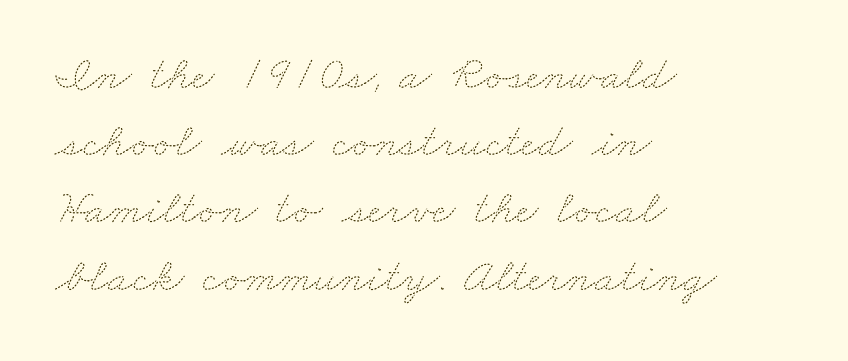
{"bold": "no", "weight": "thin", "width": "wide", "stroke_contrast": "medium", "x_height": "small", "monospaced": "no", "underline": "no", "align": "left", "line_spacing": "normal", "line_spacing_ratio": 1.4, "letter_spacing": "normal", "letter_spacing_em": 0.0, "glyph_px": 48}
